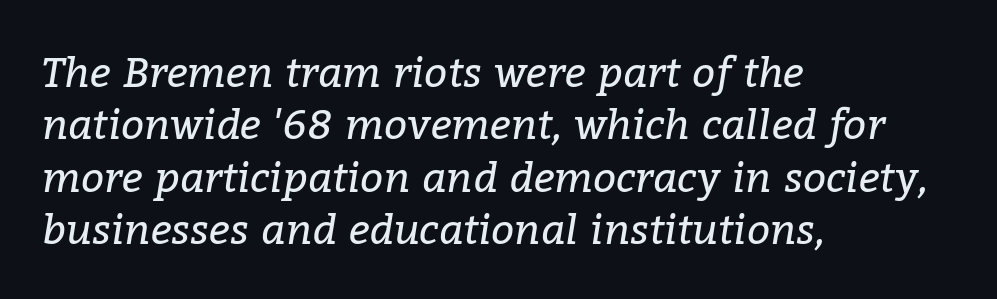
Think standard paragraph weight, or any step lighter than that. Note the varied advance widths — an 'i' is clearly narrower than an 'm'. Words float on clear page, feet unadorned. This is oblique type, the kind used for emphasis or titles.
